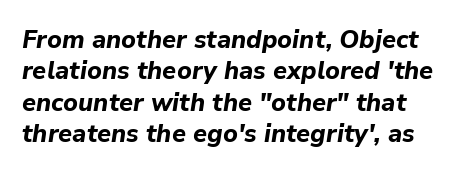
The image shows 25 px bold type, italic (leaning right); set normal line spacing (1.26x), normal letter spacing, not underlined.
